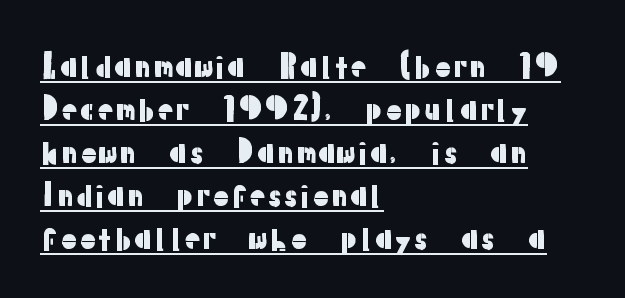
Q: Is the text italic (slanted)? A: No, it is upright.
Q: Is the typeface a serif or a sans-serif typeface? A: Sans-serif.
Q: Is the text underlined? A: Yes.
Q: How is the paragraph aligned? A: Left-aligned.
Q: Is the spacing between letters normal or unusually wide? A: Normal.
Q: Is the spacing between lines tight, normal or loose? A: Normal.
Q: Width (condensed, normal, or wide)? A: Normal.
Q: Stroke contrast? A: Low.
Q: x-height? A: Medium.
Q: Monospaced? A: No.
